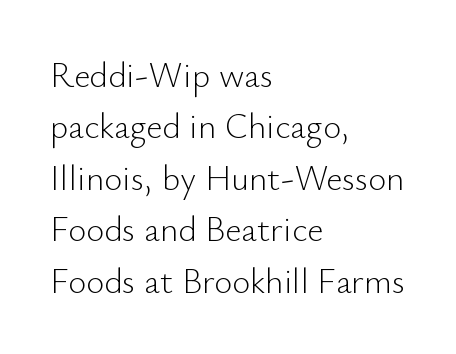
Q: Is the text bold? A: No.
Q: Is the text italic (slanted)? A: No, it is upright.
Q: Is the typeface a serif or a sans-serif typeface? A: Sans-serif.
Q: Is the text underlined? A: No.
Q: How is the paragraph aligned? A: Left-aligned.
Q: Is the spacing between letters normal or unusually wide? A: Normal.
Q: Is the spacing between lines tight, normal or loose? A: Normal.
Q: Width (condensed, normal, or wide)? A: Normal.
Q: Stroke contrast? A: Low.
Q: x-height? A: Small.
Q: Monospaced? A: No.
